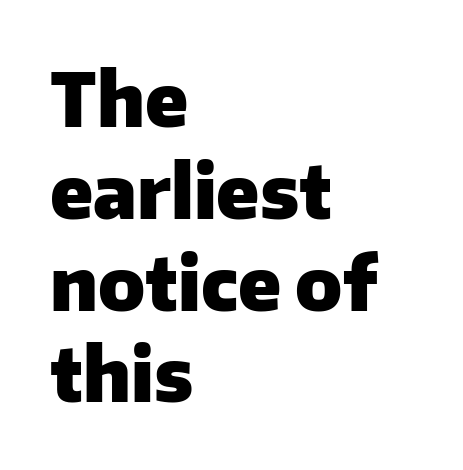
{"serif": "no", "italic": "no", "bold": "yes", "weight": "heavy", "width": "normal", "stroke_contrast": "low", "x_height": "medium", "monospaced": "no", "underline": "no", "align": "left", "line_spacing_ratio": 1.24, "letter_spacing": "normal", "letter_spacing_em": 0.0, "glyph_px": 74}
